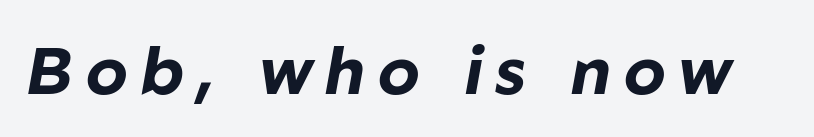
The rendering uses natural spacing where letterforms have individual widths. Tall strokes in this sample are angled rather than plumb. The horizontal fit of the characters is loose and conspicuously gappy. You'd pick this weight for a headline — it's a proper bold. Bare-footed words on every line.
